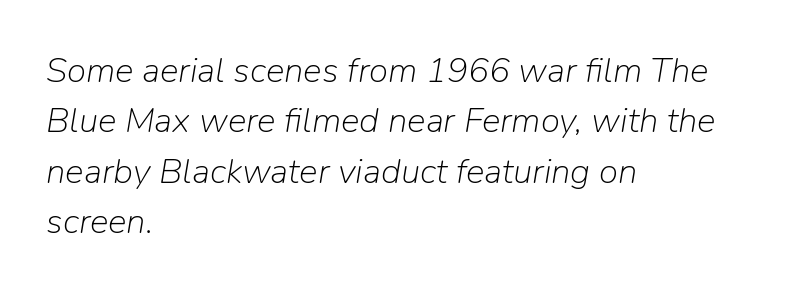
The image shows 35 px light type, italic (leaning right); set left-aligned, normal line spacing (1.44x), normal letter spacing, not underlined; low stroke contrast and a medium x-height.
